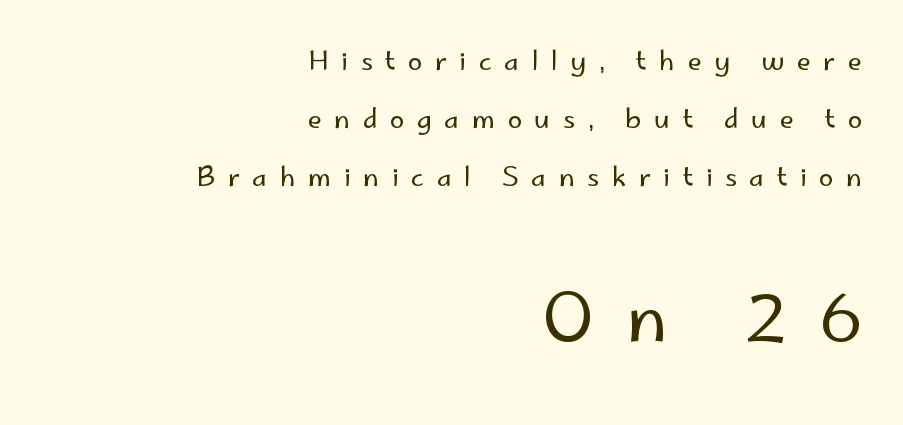
{"serif": "no", "italic": "no", "bold": "no", "weight": "regular", "width": "normal", "stroke_contrast": "low", "x_height": "small", "monospaced": "no", "underline": "no", "align": "right", "line_spacing": "loose", "line_spacing_ratio": 2.23, "letter_spacing": "wide", "letter_spacing_em": 0.48, "larger_block": "second", "size_ratio": 2.54, "glyph_px": 66}
